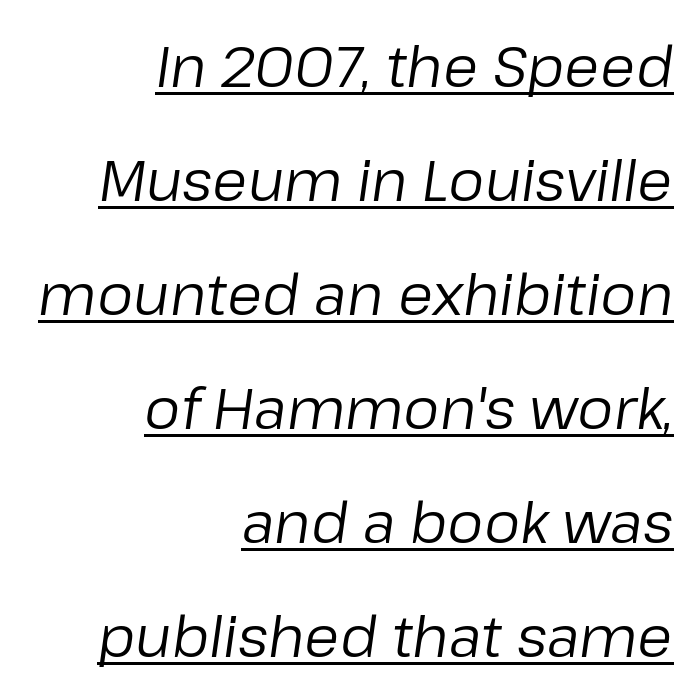
The gaps between neighbouring characters are ordinary and unremarkable. Varying glyph widths throughout — classic text-font behaviour. A great deal of white space separates one row of letters from the next. Looks like someone drew a line under every word here. Weight class: somewhere from thin through regular.
